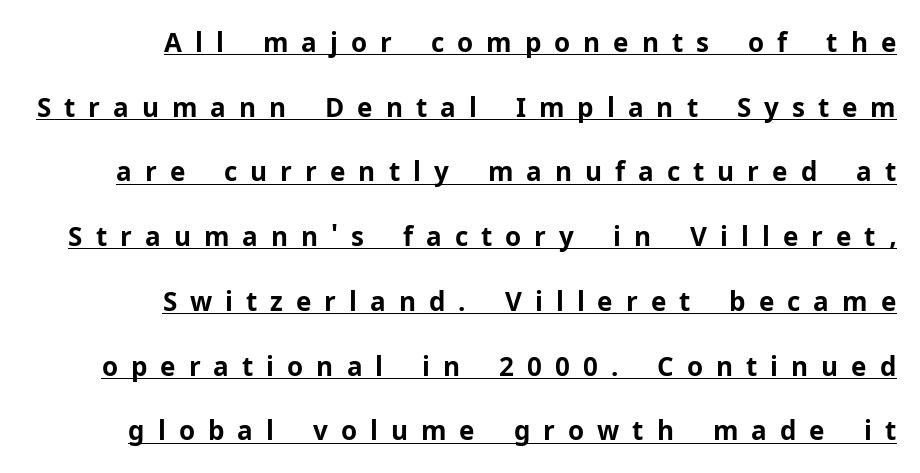
{"italic": "no", "bold": "yes", "underline": "yes", "align": "right", "line_spacing": "loose", "line_spacing_ratio": 2.49, "letter_spacing": "wide", "letter_spacing_em": 0.5, "glyph_px": 26}
